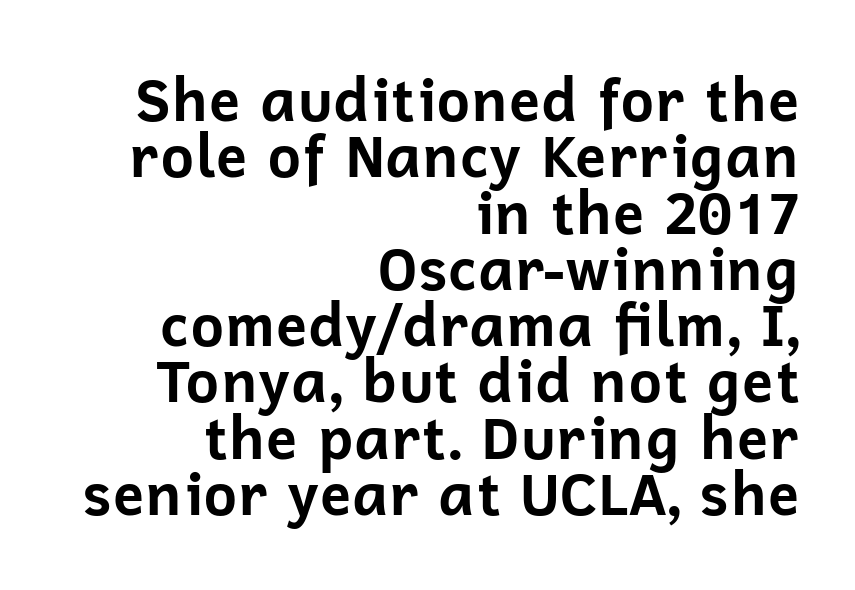
Do the letters lean? They stand straight. Characters follow at the spacing the type designer built in. Classification — sans serif. Caption: multi-line text, flush right, ragged left.
